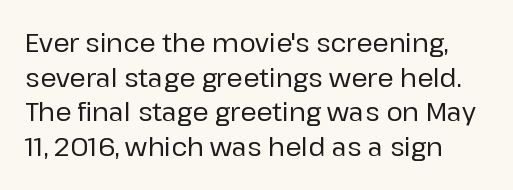
Q: Is the text italic (slanted)? A: No, it is upright.
Q: Is the text underlined? A: No.
Q: Is the spacing between letters normal or unusually wide? A: Normal.
Q: Is the spacing between lines tight, normal or loose? A: Normal.
